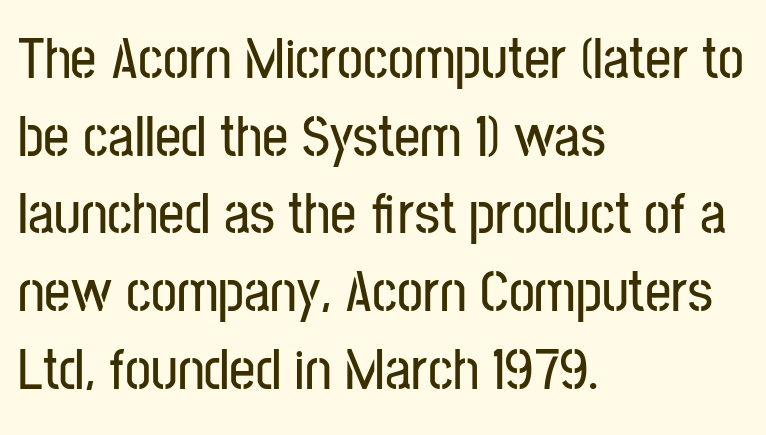
Is the block centered? No — it sits flush against the left margin. Italic: no, the glyphs are upright roman. Anything drawn beneath the words? Only blank space. One glance says typical: line gaps are just what's usual. Characters follow at the spacing the type designer built in. Letterform terminals end flat and unadorned throughout the passage.
